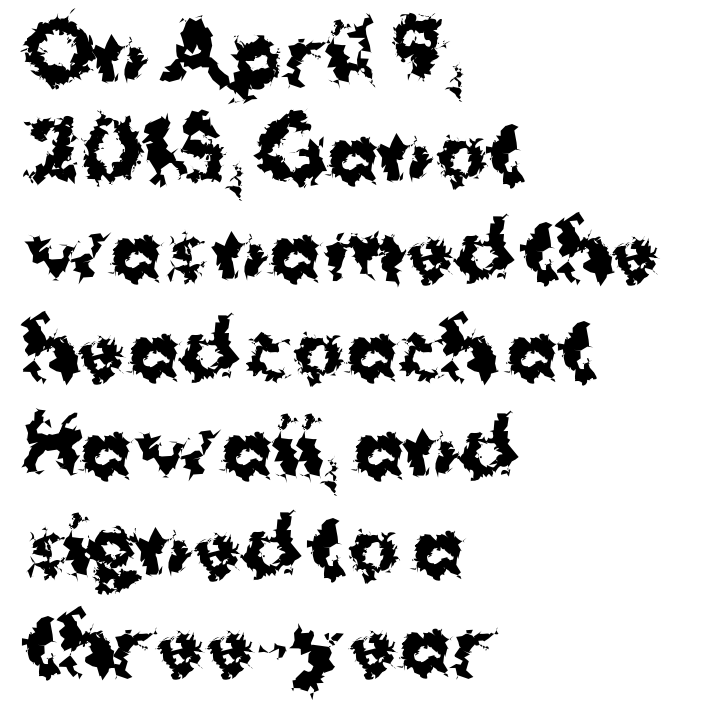
The image shows 77 px bold sans-serif type, upright; set left-aligned, normal line spacing (1.28x), normal letter spacing, not underlined; medium stroke contrast and a medium x-height.
